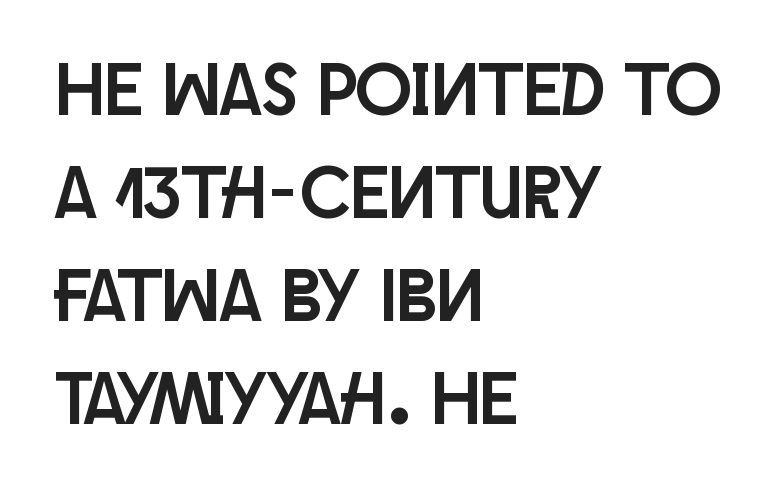
The image shows 74 px condensed sans-serif type, upright; set left-aligned, normal line spacing (1.39x), normal letter spacing, not underlined; low stroke contrast and a large x-height.
